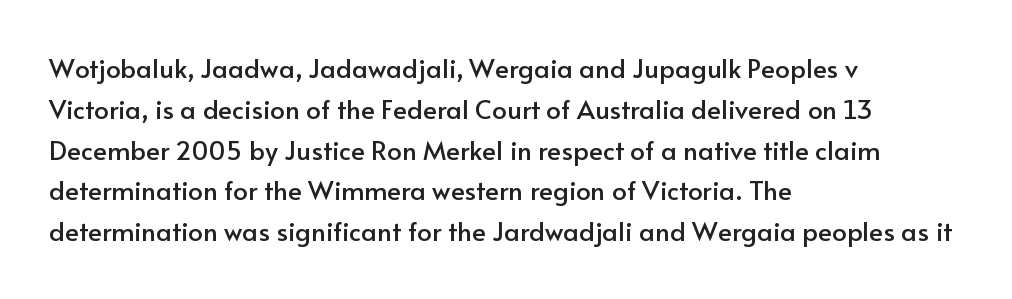
{"italic": "no", "underline": "no", "align": "left", "line_spacing": "normal", "line_spacing_ratio": 1.57, "letter_spacing": "normal", "letter_spacing_em": 0.0, "glyph_px": 26}
